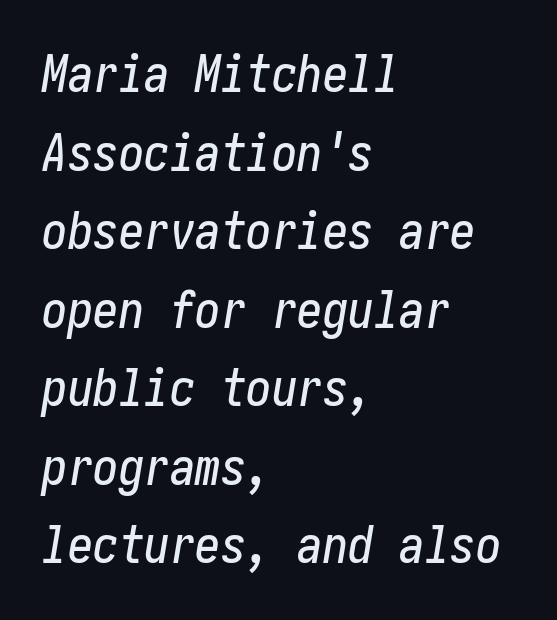
Q: Is the text italic (slanted)? A: Yes, it leans right by about 10 degrees.
Q: Is the text underlined? A: No.
Q: How is the paragraph aligned? A: Left-aligned.
Q: Is the spacing between letters normal or unusually wide? A: Normal.
Q: Is the spacing between lines tight, normal or loose? A: Normal.
Q: Width (condensed, normal, or wide)? A: Condensed.
Q: Stroke contrast? A: Low.
Q: x-height? A: Medium.
